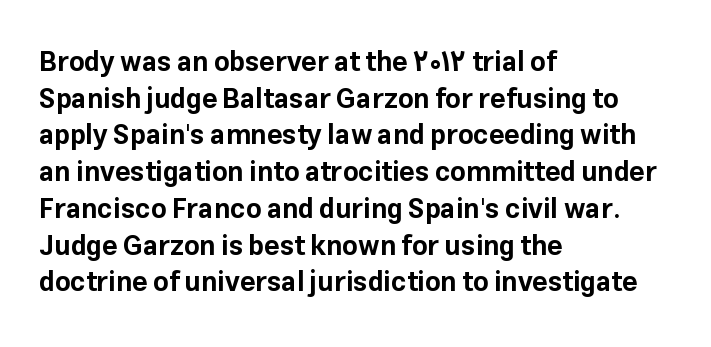
The image shows 27 px bold type, upright; set left-aligned, normal line spacing (1.36x), normal letter spacing, not underlined.
